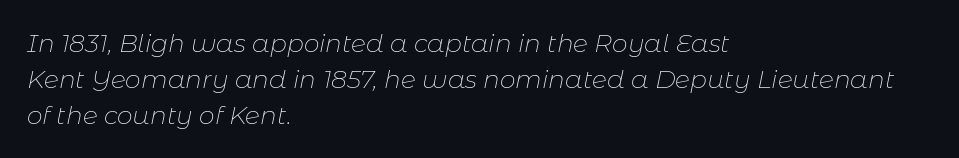
Q: Is the text bold? A: No.
Q: Is the text italic (slanted)? A: Yes, it leans right by about 11 degrees.
Q: Is the text underlined? A: No.
Q: How is the paragraph aligned? A: Left-aligned.
Q: Is the spacing between letters normal or unusually wide? A: Normal.
Q: Is the spacing between lines tight, normal or loose? A: Normal.
